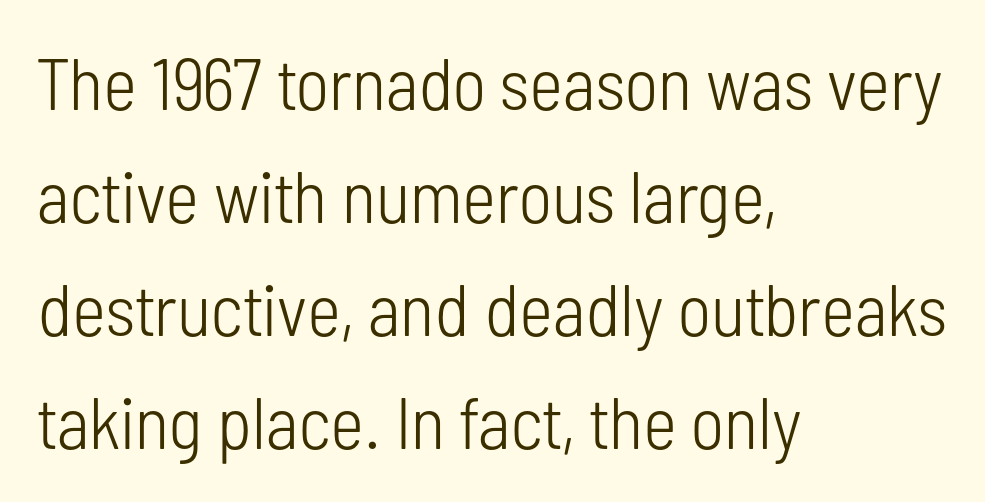
This sample keeps an unexceptional amount of space between lines. Horizontal alignment here is leftward, the default for most running prose. Proportional: the letters do not fall into vertical columns. I'd call this a sans setting — the letters go barefoot.
